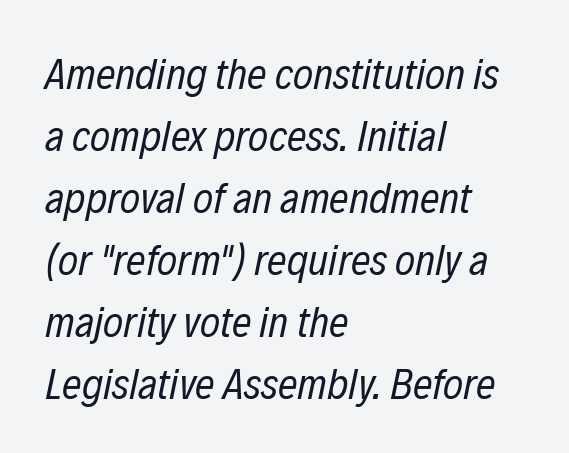
The image shows 43 px regular-weight, condensed type, italic (leaning right); set left-aligned, normal line spacing (1.44x), normal letter spacing, not underlined; low stroke contrast and a medium x-height.
